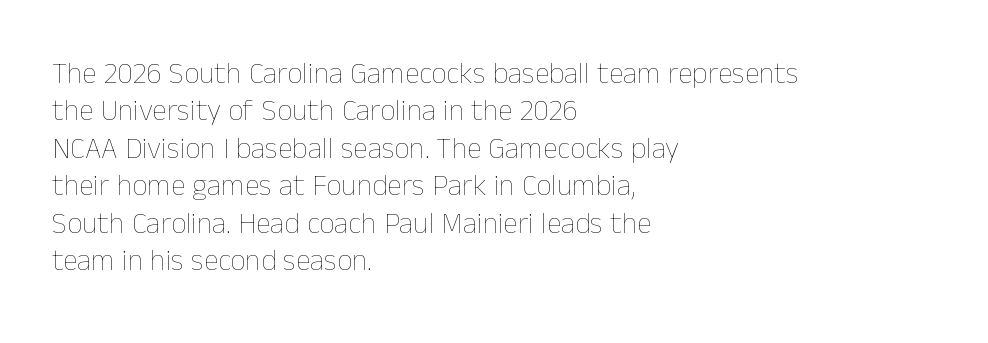
Q: Is the text bold? A: No.
Q: Is the text italic (slanted)? A: No, it is upright.
Q: Is the text underlined? A: No.
Q: How is the paragraph aligned? A: Left-aligned.
Q: Is the spacing between letters normal or unusually wide? A: Normal.
Q: Is the spacing between lines tight, normal or loose? A: Normal.
Q: Width (condensed, normal, or wide)? A: Normal.
Q: Stroke contrast? A: Low.
Q: x-height? A: Medium.
Q: Monospaced? A: No.
